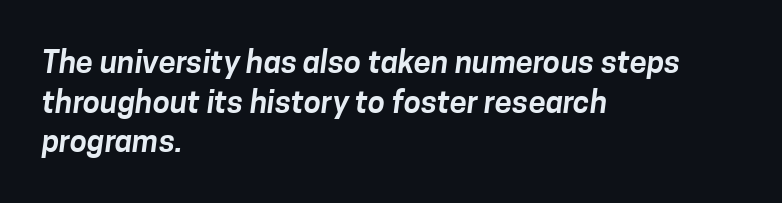
The image shows 31 px sans-serif type; set left-aligned, normal line spacing (1.28x), normal letter spacing, not underlined; low stroke contrast and a medium x-height.
